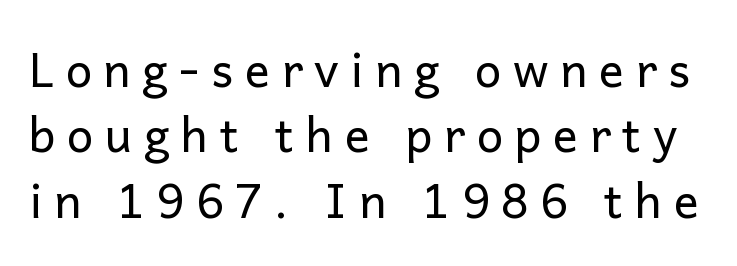
{"serif": "no", "italic": "no", "bold": "no", "weight": "regular", "width": "normal", "stroke_contrast": "low", "x_height": "medium", "monospaced": "no", "underline": "no", "line_spacing": "normal", "line_spacing_ratio": 1.39, "letter_spacing": "wide", "letter_spacing_em": 0.25, "glyph_px": 47}
